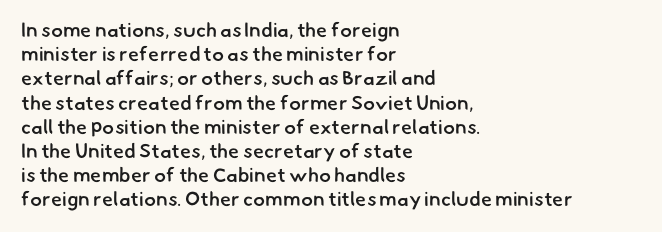
{"bold": "semi", "underline": "no", "align": "left", "line_spacing_ratio": 1.21, "letter_spacing": "normal", "letter_spacing_em": 0.0, "glyph_px": 20}
